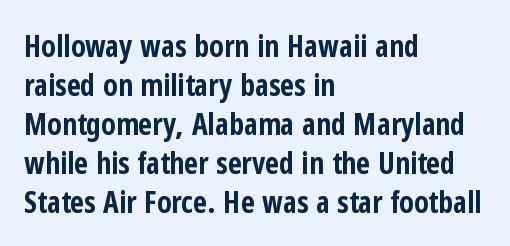
{"serif": "no", "italic": "no", "bold": "yes", "weight": "bold", "width": "condensed", "stroke_contrast": "low", "x_height": "medium", "monospaced": "no", "underline": "no", "align": "left", "line_spacing": "normal", "line_spacing_ratio": 1.3, "letter_spacing": "normal", "letter_spacing_em": 0.0, "glyph_px": 30}
